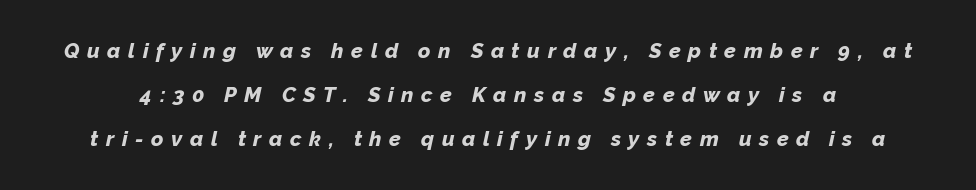
Check under the words: just untouched page. Weight: bold. Horizontal bands of white between lines are thick stripes. Between one letter and the next there's a generous, obvious gap.
